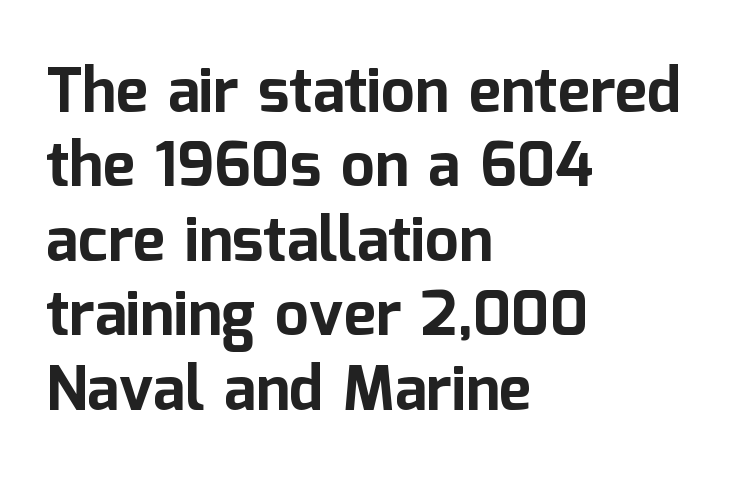
To sum up the face: it is a sans, with no serifs. Italic? Not at all — the glyphs are vertical. The letters sit at their default tracking, neither squeezed nor spread. A typesetter would call this proportional, since set widths differ per character.
